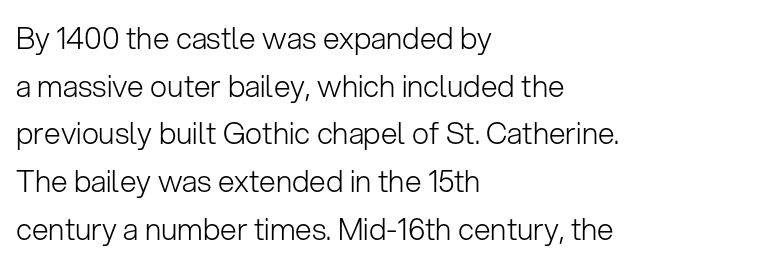
The image shows 30 px light sans-serif type, upright; set left-aligned, normal line spacing (1.59x), normal letter spacing, not underlined; low stroke contrast and a medium x-height.
